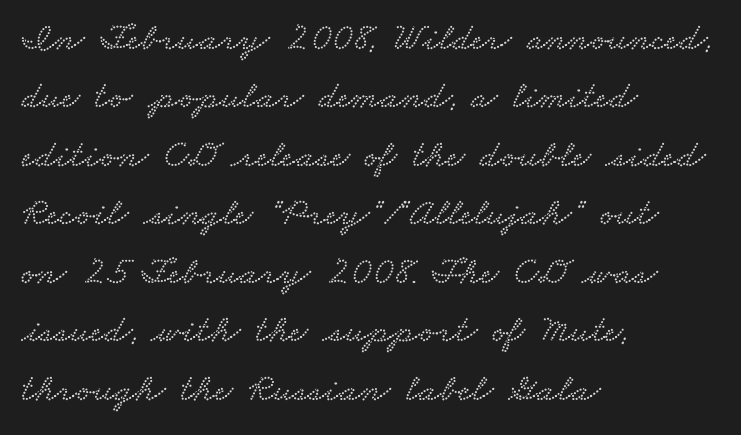
{"serif": "yes", "width": "wide", "stroke_contrast": "low", "x_height": "small", "monospaced": "no", "underline": "no", "align": "left", "line_spacing": "normal", "line_spacing_ratio": 1.5, "letter_spacing": "normal", "letter_spacing_em": 0.0, "glyph_px": 39}
